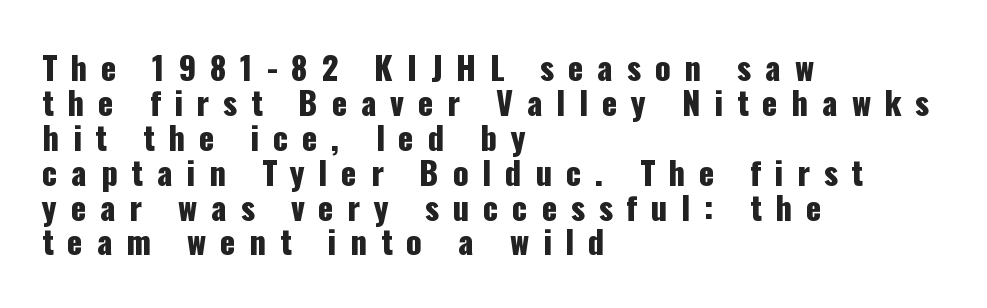
Q: Is the text italic (slanted)? A: No, it is upright.
Q: Is the typeface a serif or a sans-serif typeface? A: Sans-serif.
Q: Is the text underlined? A: No.
Q: How is the paragraph aligned? A: Left-aligned.
Q: Is the spacing between letters normal or unusually wide? A: Unusually wide.
Q: Is the spacing between lines tight, normal or loose? A: Tight.
Q: Width (condensed, normal, or wide)? A: Condensed.
Q: Stroke contrast? A: Low.
Q: x-height? A: Medium.
Q: Monospaced? A: No.
